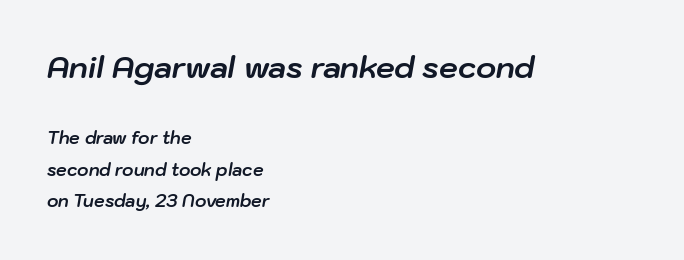
Q: Is the text bold? A: Yes.
Q: Is the text italic (slanted)? A: Yes, it leans right by about 10 degrees.
Q: Is the text underlined? A: No.
Q: How is the paragraph aligned? A: Left-aligned.
Q: Is the spacing between letters normal or unusually wide? A: Normal.
Q: Which block of text is set in a larger size, the first (top) or the second (bottom)? A: The first (top) one.
Q: Width (condensed, normal, or wide)? A: Normal.
Q: Stroke contrast? A: Low.
Q: x-height? A: Medium.
Q: Monospaced? A: No.
